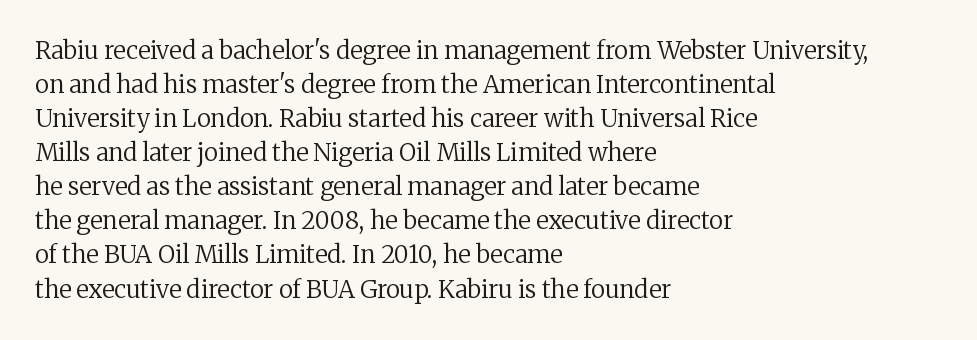
{"italic": "no", "bold": "no", "underline": "no", "align": "left", "line_spacing": "normal", "line_spacing_ratio": 1.42, "letter_spacing": "normal", "letter_spacing_em": 0.0, "glyph_px": 24}
